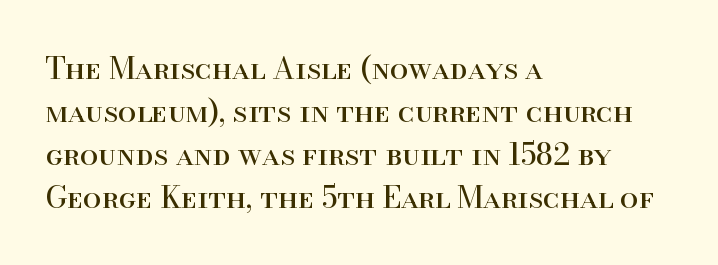
{"serif": "yes", "italic": "no", "bold": "no", "weight": "regular", "width": "normal", "stroke_contrast": "high", "x_height": "small", "monospaced": "no", "underline": "no", "align": "left", "line_spacing": "normal", "line_spacing_ratio": 1.43, "letter_spacing": "normal", "letter_spacing_em": 0.0, "glyph_px": 30}
